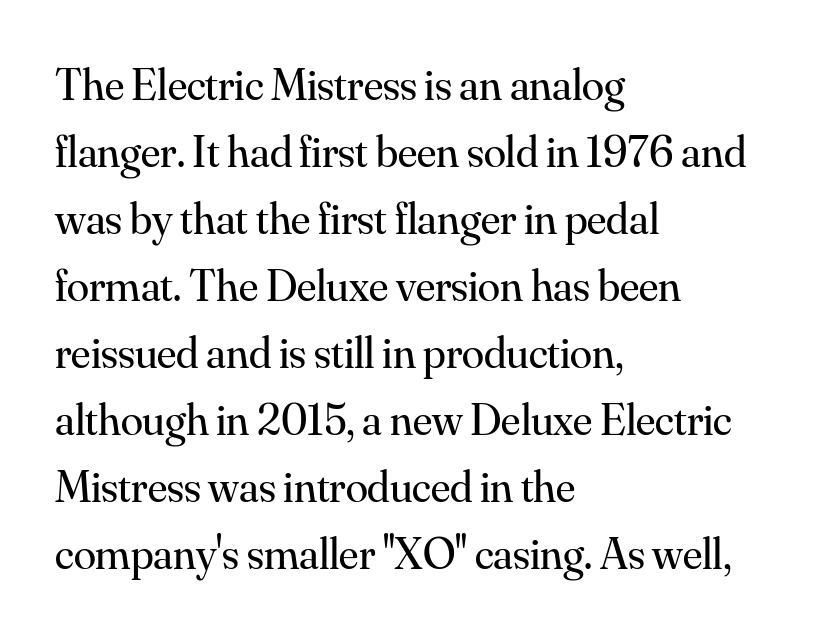
The image shows 45 px regular-weight serif type, upright; set left-aligned, normal line spacing (1.49x), normal letter spacing, not underlined; medium stroke contrast and a small x-height.
